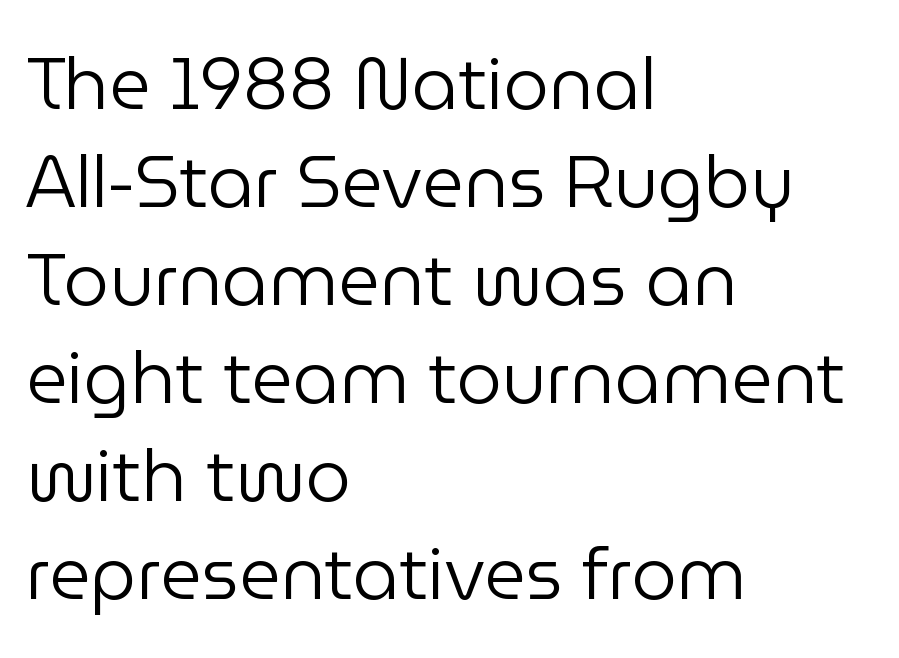
Q: Is the text bold? A: No.
Q: Is the text italic (slanted)? A: No, it is upright.
Q: Is the typeface a serif or a sans-serif typeface? A: Sans-serif.
Q: Is the text underlined? A: No.
Q: How is the paragraph aligned? A: Left-aligned.
Q: Is the spacing between letters normal or unusually wide? A: Normal.
Q: Is the spacing between lines tight, normal or loose? A: Normal.
Q: Width (condensed, normal, or wide)? A: Normal.
Q: Stroke contrast? A: Low.
Q: x-height? A: Medium.
Q: Monospaced? A: No.
